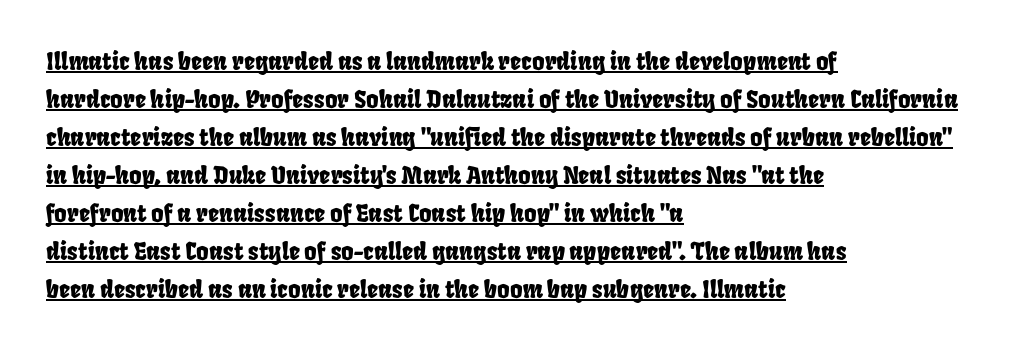
{"underline": "yes", "align": "left", "line_spacing": "normal", "line_spacing_ratio": 1.58, "letter_spacing": "normal", "letter_spacing_em": 0.0, "glyph_px": 24}
